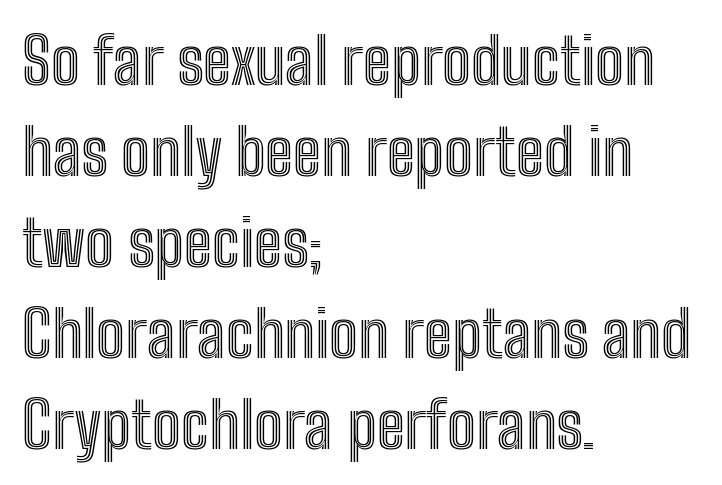
{"italic": "no", "width": "condensed", "x_height": "medium", "monospaced": "no", "underline": "no", "align": "left", "line_spacing": "normal", "line_spacing_ratio": 1.42, "letter_spacing": "normal", "letter_spacing_em": 0.0, "glyph_px": 64}
